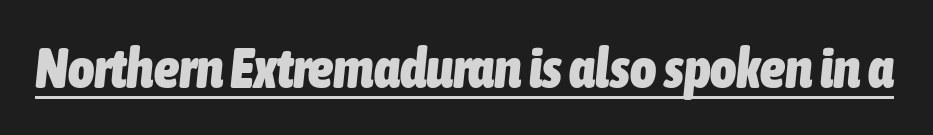
Q: Is the text bold? A: Yes.
Q: Is the text italic (slanted)? A: Yes, it leans right by about 6 degrees.
Q: Is the text underlined? A: Yes.
Q: Is the spacing between letters normal or unusually wide? A: Normal.
Q: Width (condensed, normal, or wide)? A: Condensed.
Q: Stroke contrast? A: Low.
Q: x-height? A: Medium.
Q: Monospaced? A: No.
